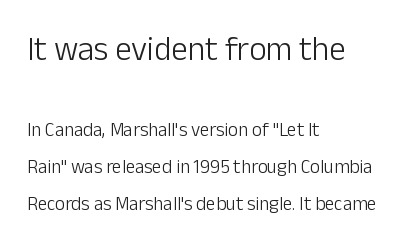
Q: Is the text bold? A: No.
Q: Is the text italic (slanted)? A: No, it is upright.
Q: Is the typeface a serif or a sans-serif typeface? A: Sans-serif.
Q: Is the text underlined? A: No.
Q: How is the paragraph aligned? A: Left-aligned.
Q: Is the spacing between letters normal or unusually wide? A: Normal.
Q: Is the spacing between lines tight, normal or loose? A: Loose.
Q: Which block of text is set in a larger size, the first (top) or the second (bottom)? A: The first (top) one.
Q: Width (condensed, normal, or wide)? A: Normal.
Q: Stroke contrast? A: Low.
Q: x-height? A: Medium.
Q: Monospaced? A: No.
